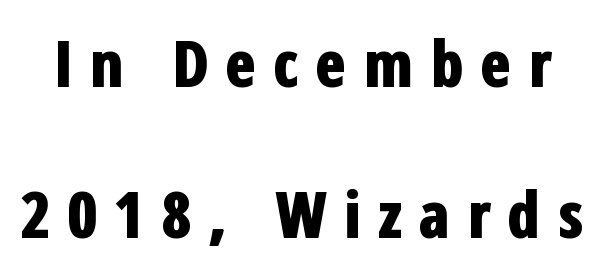
Q: Is the text bold? A: Yes.
Q: Is the text italic (slanted)? A: No, it is upright.
Q: Is the typeface a serif or a sans-serif typeface? A: Sans-serif.
Q: Is the text underlined? A: No.
Q: Is the spacing between letters normal or unusually wide? A: Unusually wide.
Q: Is the spacing between lines tight, normal or loose? A: Loose.
Q: Width (condensed, normal, or wide)? A: Condensed.
Q: Stroke contrast? A: Low.
Q: x-height? A: Medium.
Q: Monospaced? A: No.
